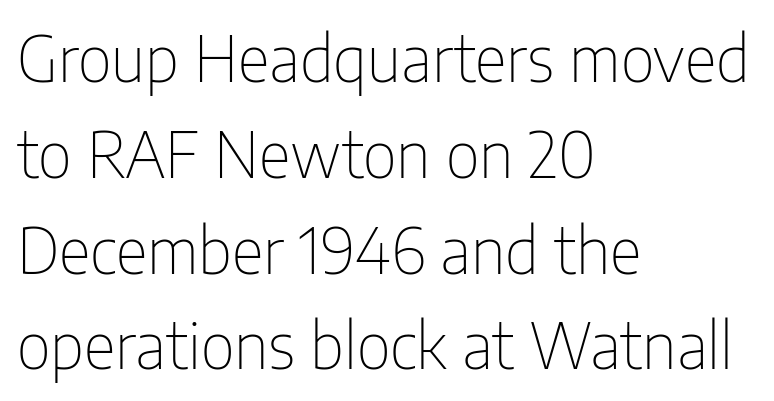
The letters look calm and open, with moderate or lighter stems. Alignment: flush left. Each letter's strokes conclude bluntly, with no projecting serifs. The space directly below the letters is spotless. A normal amount of white space separates one row of letters from the next.
